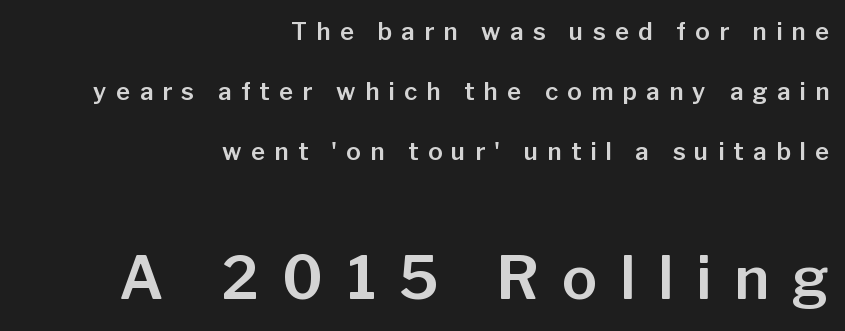
Quick note: not italic, upright. Regarding leading, the lines here are spaced well apart. Teacher's note: observe the even right margin — that is flush-right alignment. The face used here is a sans, in the tradition of grotesques and geometrics. The horizontal fit of the characters is loose and conspicuously gappy.
